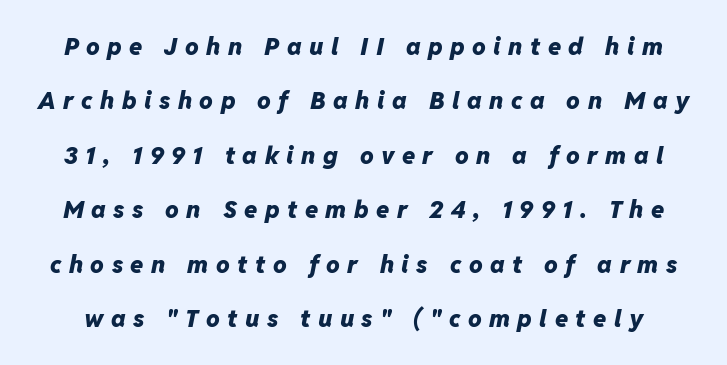
On the weight axis this lands at bold, roughly 700. Quick note: interline space is abundant. The foot of each line stays bare and open. Between one letter and the next there's a generous, obvious gap.
